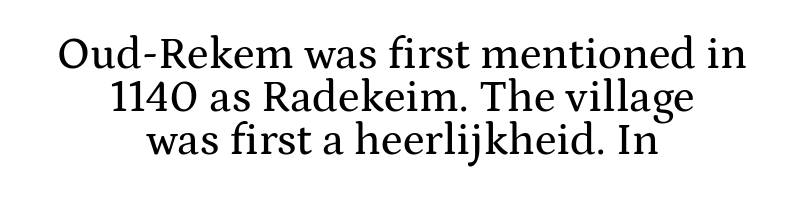
The letters stand upright; this is a roman face. The passage is arranged like a title page — every line centered. The horizontal fit of the characters is conventional and even. Words float on clear page, feet unadorned. Summary of vertical rhythm: compact, with narrow interline spacing. Typographically, this falls in the serif category.
